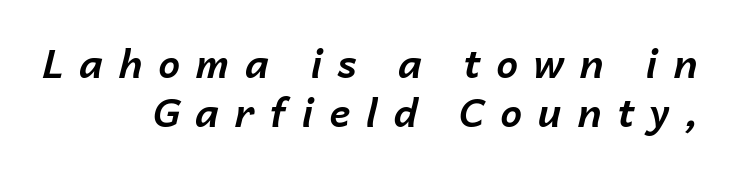
Q: Is the text bold? A: Yes.
Q: Is the text italic (slanted)? A: Yes, it leans right by about 14 degrees.
Q: Is the text underlined? A: No.
Q: How is the paragraph aligned? A: Right-aligned.
Q: Is the spacing between letters normal or unusually wide? A: Unusually wide.
Q: Is the spacing between lines tight, normal or loose? A: Normal.
Q: Width (condensed, normal, or wide)? A: Normal.
Q: Stroke contrast? A: Low.
Q: x-height? A: Medium.
Q: Monospaced? A: No.
